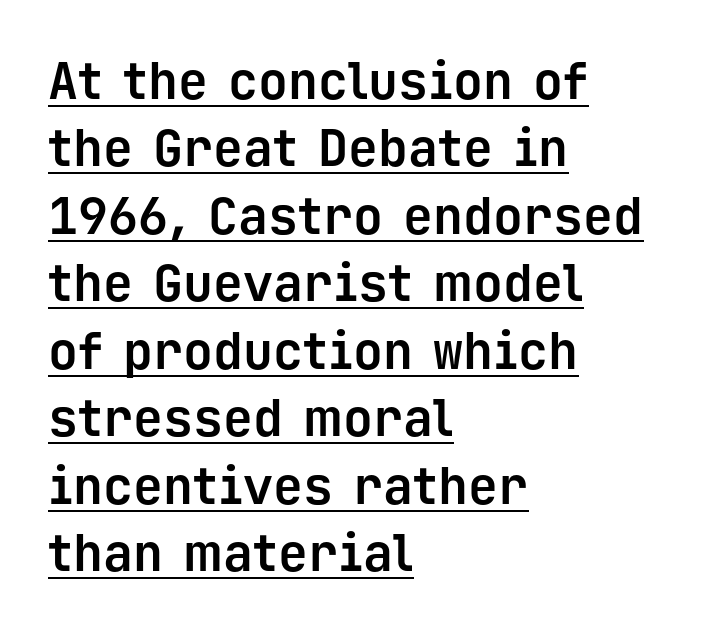
The image shows 50 px bold sans-serif type, upright, monospaced; set left-aligned, normal line spacing (1.35x), normal letter spacing, underlined; low stroke contrast and a medium x-height.
